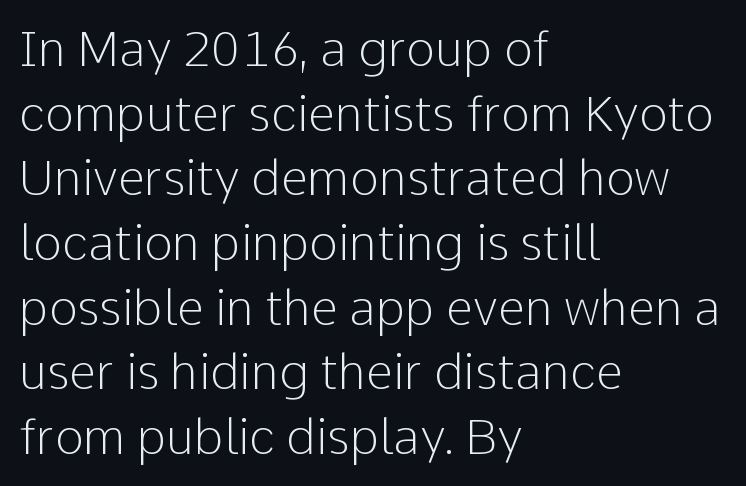
Q: Is the text bold? A: No.
Q: Is the text italic (slanted)? A: No, it is upright.
Q: Is the typeface a serif or a sans-serif typeface? A: Sans-serif.
Q: Is the text underlined? A: No.
Q: How is the paragraph aligned? A: Left-aligned.
Q: Is the spacing between letters normal or unusually wide? A: Normal.
Q: Is the spacing between lines tight, normal or loose? A: Normal.
Q: Width (condensed, normal, or wide)? A: Normal.
Q: Stroke contrast? A: Low.
Q: x-height? A: Medium.
Q: Monospaced? A: No.
